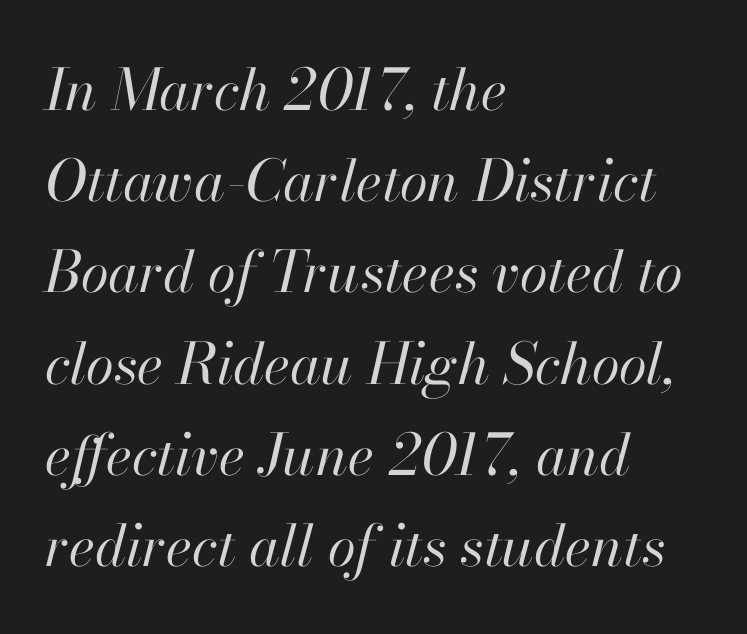
{"italic": "yes", "lean": "right", "slant_degrees": 13, "bold": "no", "weight": "regular", "width": "normal", "stroke_contrast": "high", "x_height": "small", "monospaced": "no", "underline": "no", "align": "left", "line_spacing": "normal", "line_spacing_ratio": 1.6, "letter_spacing": "normal", "letter_spacing_em": 0.0, "glyph_px": 57}
